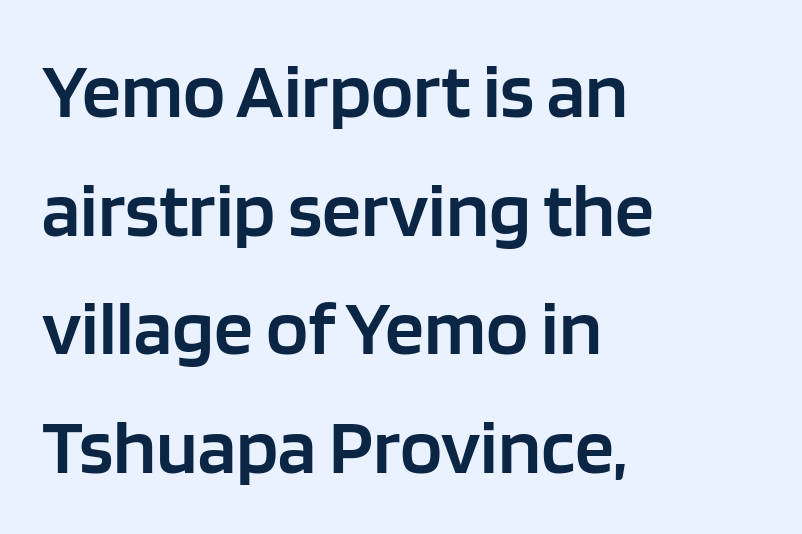
Quick note: underline off. What's the leading like? Ordinary, nothing unusual. Do the characters align in a grid? No, the font is proportional. Caption: standard tracking, unaltered. This sample uses an upright cut, with every glyph sitting square on the baseline. Weight check: semibold — heavier than regular, not quite bold.
